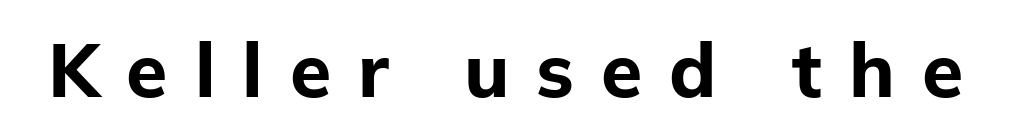
The image shows 75 px bold sans-serif type, upright; set unusually wide letter spacing (+0.36 em), not underlined; low stroke contrast and a medium x-height.
